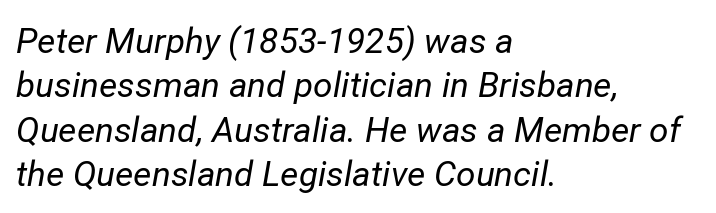
Q: Is the text bold? A: No.
Q: Is the text italic (slanted)? A: Yes, it leans right by about 12 degrees.
Q: Is the text underlined? A: No.
Q: How is the paragraph aligned? A: Left-aligned.
Q: Is the spacing between letters normal or unusually wide? A: Normal.
Q: Is the spacing between lines tight, normal or loose? A: Normal.
Q: Width (condensed, normal, or wide)? A: Normal.
Q: Stroke contrast? A: Low.
Q: x-height? A: Medium.
Q: Monospaced? A: No.
